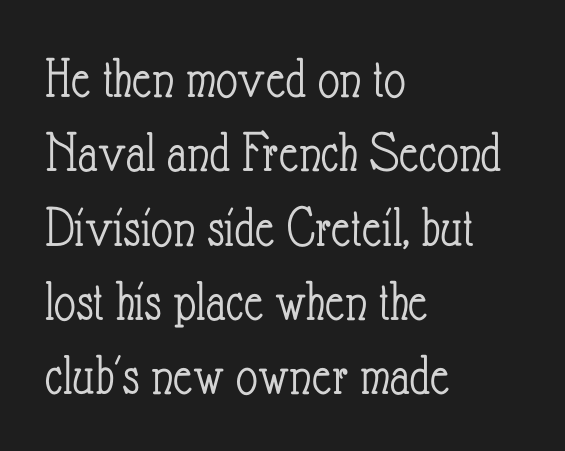
{"italic": "no", "bold": "no", "weight": "light", "width": "condensed", "stroke_contrast": "low", "x_height": "small", "monospaced": "no", "underline": "no", "align": "left", "line_spacing": "normal", "line_spacing_ratio": 1.26, "letter_spacing": "normal", "letter_spacing_em": 0.0, "glyph_px": 59}
